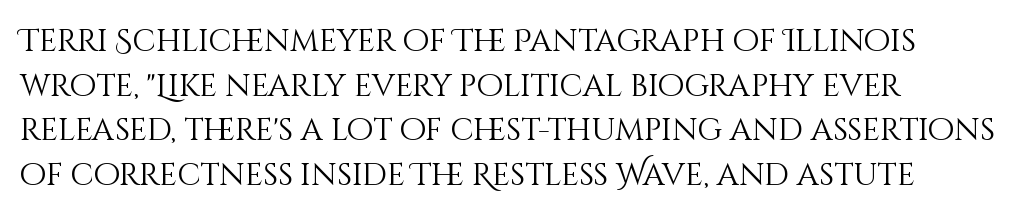
This is the regular roman posture of the typeface. Weight: regular or lighter. The ragged edge is on the right, which tells us the setting is flush left. Words float on clear page, feet unadorned. Summary of vertical rhythm: regular, with standard interline spacing. Default kerning and tracking; the words read as compact shapes.
